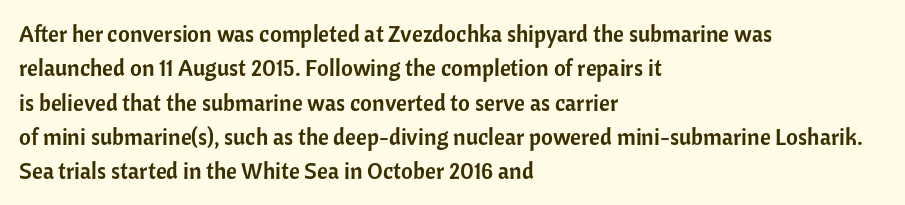
{"italic": "no", "underline": "no", "align": "left", "line_spacing": "normal", "line_spacing_ratio": 1.49, "letter_spacing": "normal", "letter_spacing_em": 0.0, "glyph_px": 23}
